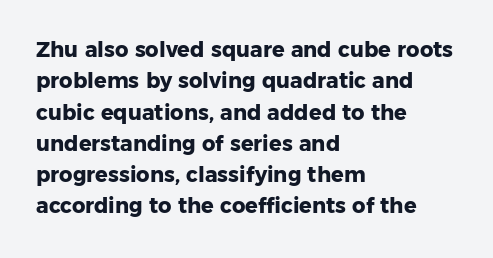
{"italic": "no", "bold": "yes", "underline": "no", "align": "left", "line_spacing": "normal", "line_spacing_ratio": 1.49, "letter_spacing": "normal", "letter_spacing_em": 0.0, "glyph_px": 21}
